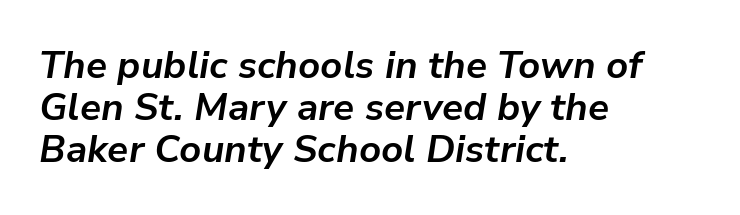
Q: Is the text bold? A: Yes.
Q: Is the text italic (slanted)? A: Yes, it leans right by about 9 degrees.
Q: Is the text underlined? A: No.
Q: How is the paragraph aligned? A: Left-aligned.
Q: Is the spacing between letters normal or unusually wide? A: Normal.
Q: Is the spacing between lines tight, normal or loose? A: Tight.
Q: Width (condensed, normal, or wide)? A: Normal.
Q: Stroke contrast? A: Low.
Q: x-height? A: Medium.
Q: Monospaced? A: No.
